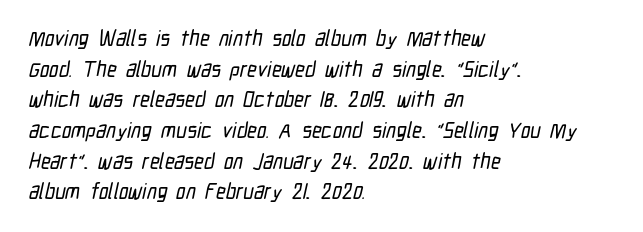
The image shows 21 px text type; set left-aligned, normal line spacing (1.46x), normal letter spacing, not underlined.
